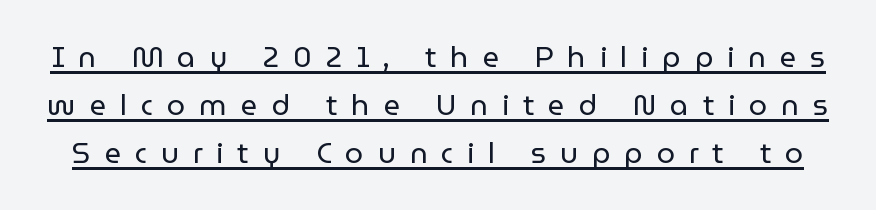
{"serif": "no", "italic": "no", "bold": "no", "weight": "regular", "width": "normal", "stroke_contrast": "low", "x_height": "medium", "monospaced": "no", "underline": "yes", "line_spacing": "normal", "line_spacing_ratio": 1.66, "letter_spacing": "wide", "letter_spacing_em": 0.48, "glyph_px": 29}
